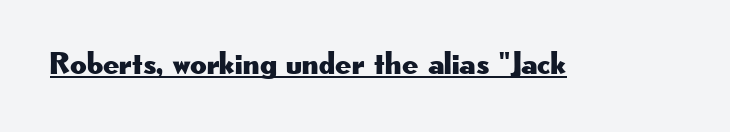
Q: Is the text italic (slanted)? A: No, it is upright.
Q: Is the typeface a serif or a sans-serif typeface? A: Sans-serif.
Q: Is the text underlined? A: Yes.
Q: Is the spacing between letters normal or unusually wide? A: Normal.
Q: Width (condensed, normal, or wide)? A: Wide.
Q: Stroke contrast? A: Low.
Q: x-height? A: Small.
Q: Monospaced? A: No.
